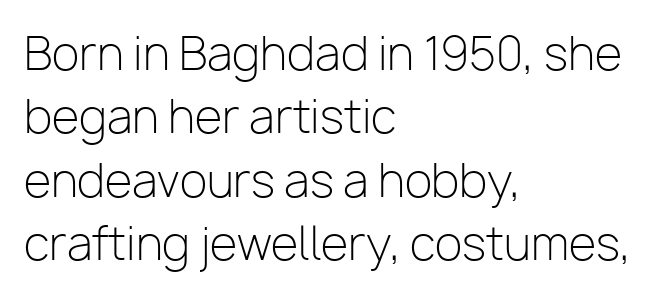
Q: Is the text bold? A: No.
Q: Is the text italic (slanted)? A: No, it is upright.
Q: Is the typeface a serif or a sans-serif typeface? A: Sans-serif.
Q: Is the text underlined? A: No.
Q: How is the paragraph aligned? A: Left-aligned.
Q: Is the spacing between letters normal or unusually wide? A: Normal.
Q: Is the spacing between lines tight, normal or loose? A: Normal.
Q: Width (condensed, normal, or wide)? A: Normal.
Q: Stroke contrast? A: Low.
Q: x-height? A: Medium.
Q: Monospaced? A: No.
